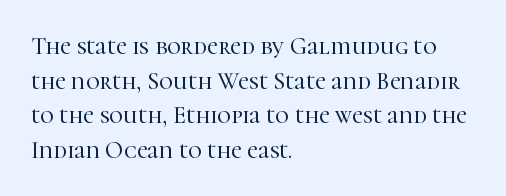
Q: Is the text italic (slanted)? A: No, it is upright.
Q: Is the text underlined? A: No.
Q: How is the paragraph aligned? A: Left-aligned.
Q: Is the spacing between letters normal or unusually wide? A: Normal.
Q: Is the spacing between lines tight, normal or loose? A: Normal.
